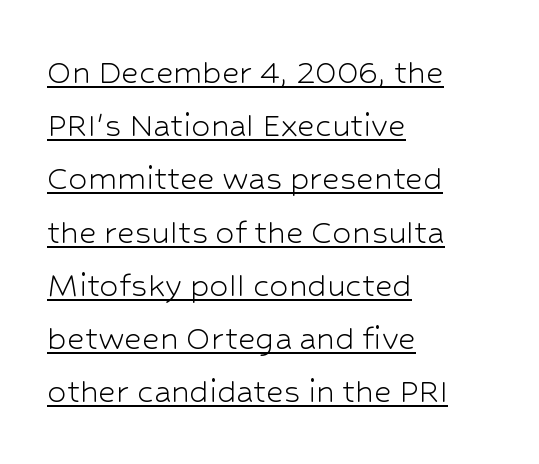
The image shows 38 px light sans-serif type, upright; set left-aligned, normal line spacing (1.4x), normal letter spacing, underlined; low stroke contrast and a medium x-height.
